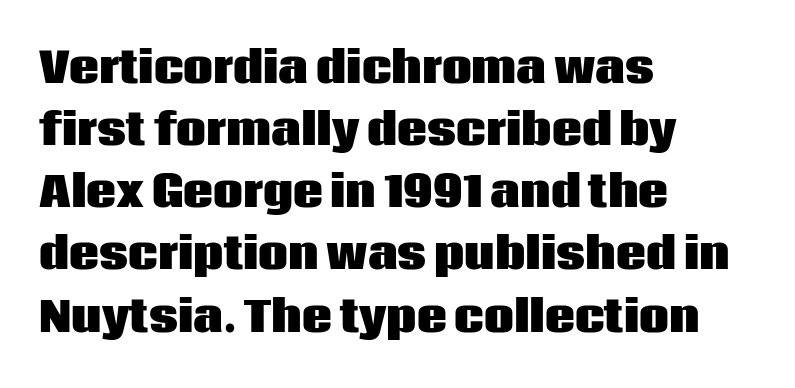
Q: Is the text bold? A: Yes.
Q: Is the text italic (slanted)? A: No, it is upright.
Q: Is the typeface a serif or a sans-serif typeface? A: Sans-serif.
Q: Is the text underlined? A: No.
Q: How is the paragraph aligned? A: Left-aligned.
Q: Is the spacing between letters normal or unusually wide? A: Normal.
Q: Is the spacing between lines tight, normal or loose? A: Normal.
Q: Width (condensed, normal, or wide)? A: Normal.
Q: Stroke contrast? A: Low.
Q: x-height? A: Large.
Q: Monospaced? A: No.
